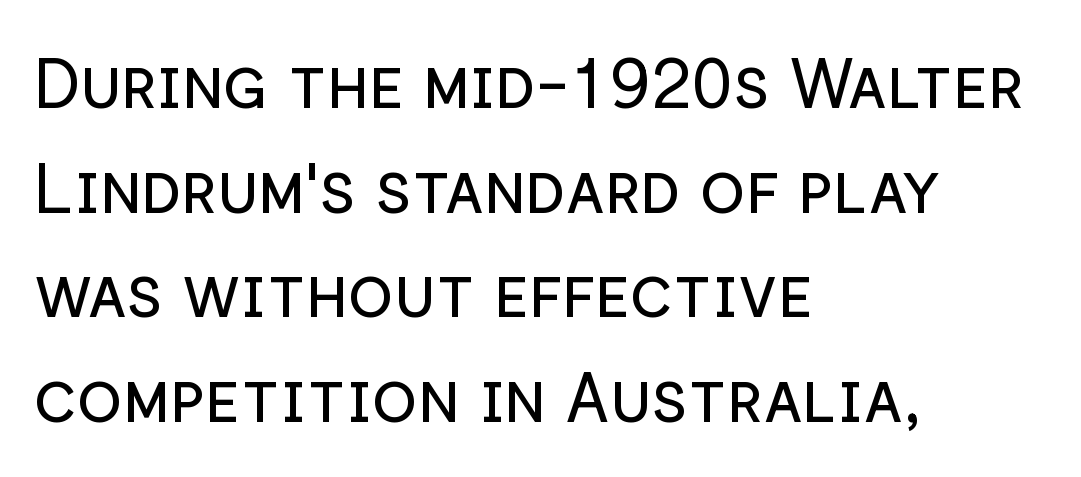
Check where the strokes stop: nothing finishes them off — pure sans. The words here are not underlined. These lines were composed using upright roman letters. Is this a fixed-width face? No — the glyphs have proportional, varying widths. The face used here is rendered with its standard letterfit. Vertical stems look standard width or narrower in stroke.
